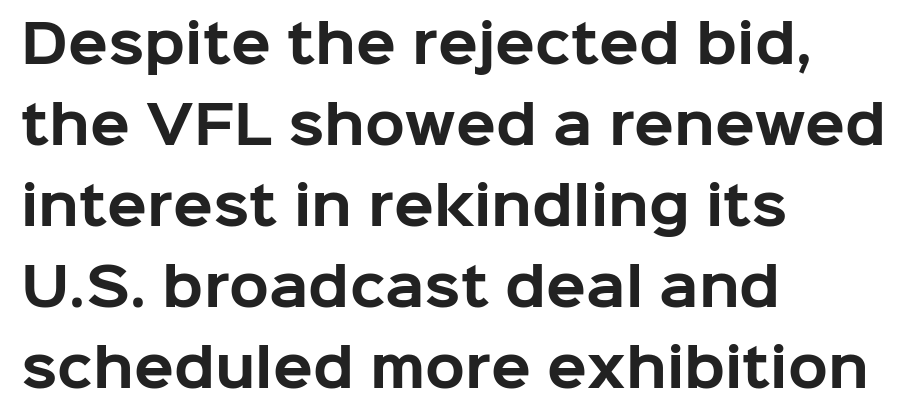
The image shows 52 px bold sans-serif type, upright; set left-aligned, normal line spacing (1.56x), normal letter spacing, not underlined; low stroke contrast and a medium x-height.
